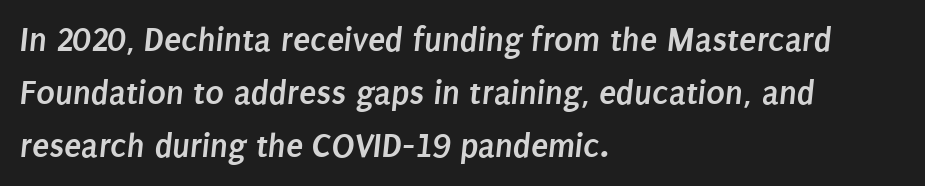
{"serif": "no", "bold": "yes", "weight": "semibold", "width": "condensed", "stroke_contrast": "low", "x_height": "large", "monospaced": "no", "underline": "no", "align": "left", "line_spacing": "normal", "line_spacing_ratio": 1.51, "letter_spacing": "normal", "letter_spacing_em": 0.0, "glyph_px": 35}
